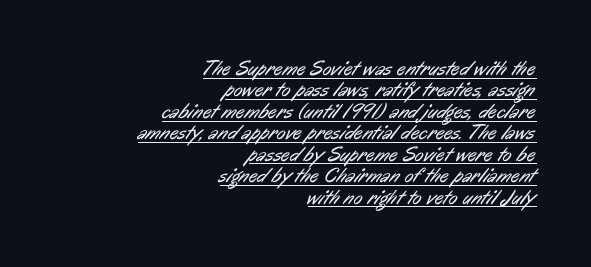
Every row of glyphs terminates at an identical x-position on the right. Stroke mass is kept to a normal reading level or below. What decoration does the sample have? An underline. The letterforms sit shoulder to shoulder at normal distance. You could barely slide anything between these rows.
